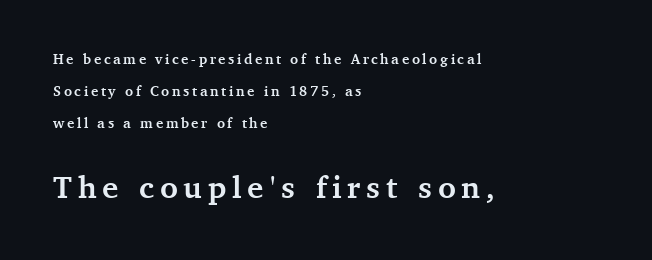
The image shows 31 px semibold serif type, upright; set left-aligned, loose line spacing (2.3x), not underlined; the second (bottom) block is 2.21x larger; medium stroke contrast and a medium x-height.
